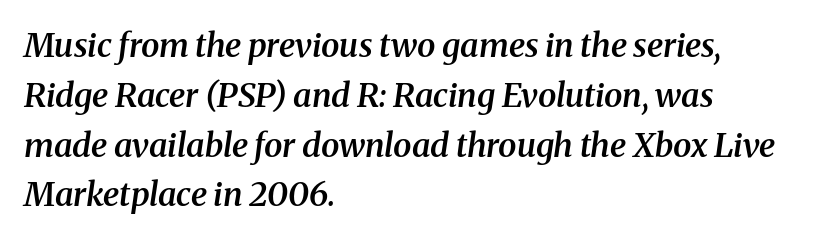
The face used here is proportionally spaced, like ordinary book or web type. Compared with ordinary roman type, these characters are visibly tilted. How are the letters spaced? Ordinarily, with no added tracking. Is there much room between lines? A standard amount, neither cramped nor airy. The letters carry serifs — small finishing strokes at the ends of their stems. The gap between lines stays unmarked.
